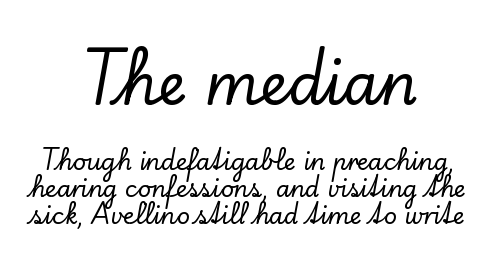
Q: Is the text italic (slanted)? A: Yes.
Q: Is the typeface a serif or a sans-serif typeface? A: Serif.
Q: Is the text underlined? A: No.
Q: How is the paragraph aligned? A: Centered.
Q: Is the spacing between letters normal or unusually wide? A: Normal.
Q: Which block of text is set in a larger size, the first (top) or the second (bottom)? A: The first (top) one.
Q: Width (condensed, normal, or wide)? A: Normal.
Q: Stroke contrast? A: Low.
Q: x-height? A: Small.
Q: Monospaced? A: No.
